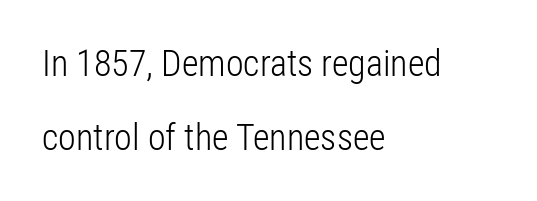
You could not count columns in this text — the font is proportionally spaced. A great deal of white space separates one row of letters from the next. Letter spacing: default. A typesetter would label this face a sans. Unmarked baselines from the first word to the last. Casual observation: everything's shoved over to the left.
